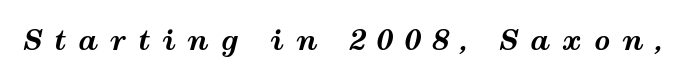
The face used here is proportionally spaced, like ordinary book or web type. This rendering widens character spacing well past its baseline value. Its strokes are broad and dark, the hallmark of bold type. Style check: oblique. Just letters on the line, the space beneath them empty.
